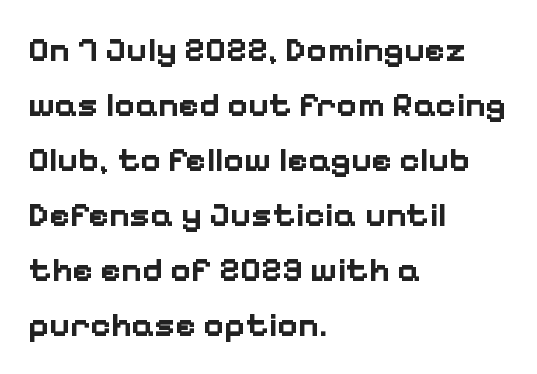
The face used here is a sans, in the tradition of grotesques and geometrics. Ordinary non-slanted type is in use. Character widths vary here, with narrow letters taking less room than wide ones. The strokes are fattened all the way to bold. Regarding leading, the lines here are spaced in the standard way.
